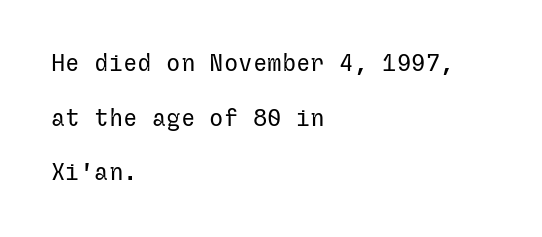
Tracking here is standard; glyphs follow each other at the usual distance. Stroke thickness stays within the range of a standard reading face or lighter. Style check: upright. Summary of vertical rhythm: relaxed, with wide interline spacing. The string is rendered with underlining switched off. The compositor pushed each line to the left boundary.
